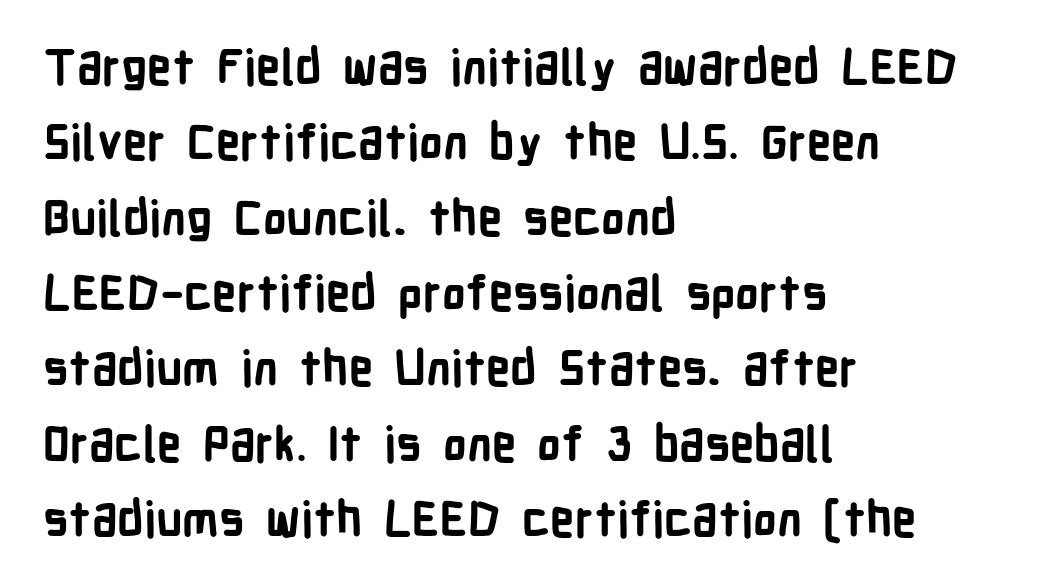
A typesetter would call this zero additional tracking. Students, observe: this is what conventionally led text looks like. The zone under the glyphs is completely vacant. Line beginnings align vertically; line endings do not.
